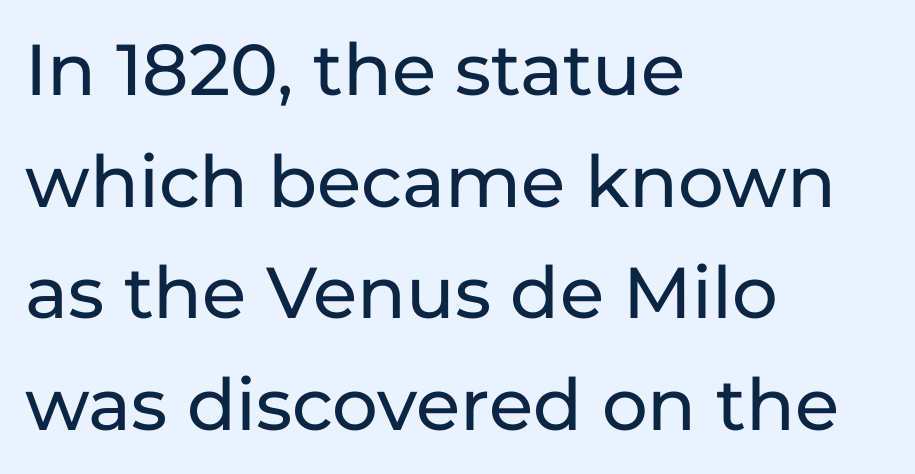
Q: Is the text italic (slanted)? A: No, it is upright.
Q: Is the typeface a serif or a sans-serif typeface? A: Sans-serif.
Q: Is the text underlined? A: No.
Q: How is the paragraph aligned? A: Left-aligned.
Q: Is the spacing between letters normal or unusually wide? A: Normal.
Q: Is the spacing between lines tight, normal or loose? A: Normal.
Q: Width (condensed, normal, or wide)? A: Normal.
Q: Stroke contrast? A: Low.
Q: x-height? A: Medium.
Q: Monospaced? A: No.
